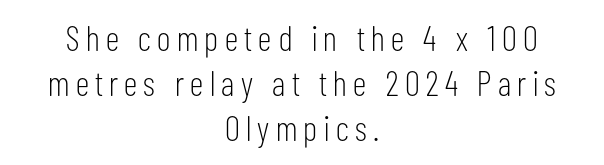
{"serif": "no", "italic": "no", "bold": "no", "weight": "light", "width": "condensed", "stroke_contrast": "low", "x_height": "medium", "monospaced": "no", "underline": "no", "align": "center", "line_spacing": "normal", "line_spacing_ratio": 1.29, "glyph_px": 35}
